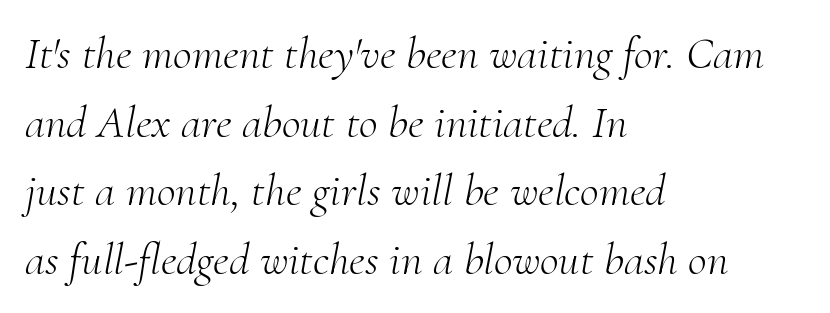
{"serif": "yes", "italic": "yes", "lean": "right", "slant_degrees": 10, "bold": "no", "weight": "light", "width": "normal", "stroke_contrast": "medium", "x_height": "small", "monospaced": "no", "underline": "no", "align": "left", "line_spacing": "normal", "line_spacing_ratio": 1.49, "letter_spacing": "normal", "letter_spacing_em": 0.0, "glyph_px": 46}
